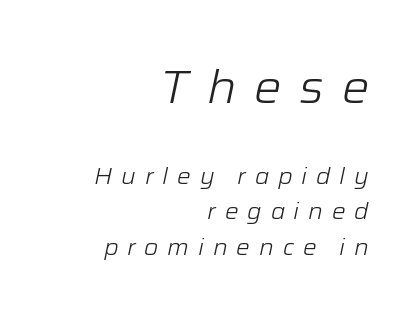
{"italic": "yes", "lean": "right", "slant_degrees": 12, "bold": "no", "weight": "light", "width": "normal", "stroke_contrast": "low", "x_height": "medium", "monospaced": "no", "underline": "no", "align": "right", "line_spacing": "normal", "line_spacing_ratio": 1.53, "letter_spacing": "wide", "letter_spacing_em": 0.38, "larger_block": "first", "size_ratio": 2.0, "glyph_px": 46}
